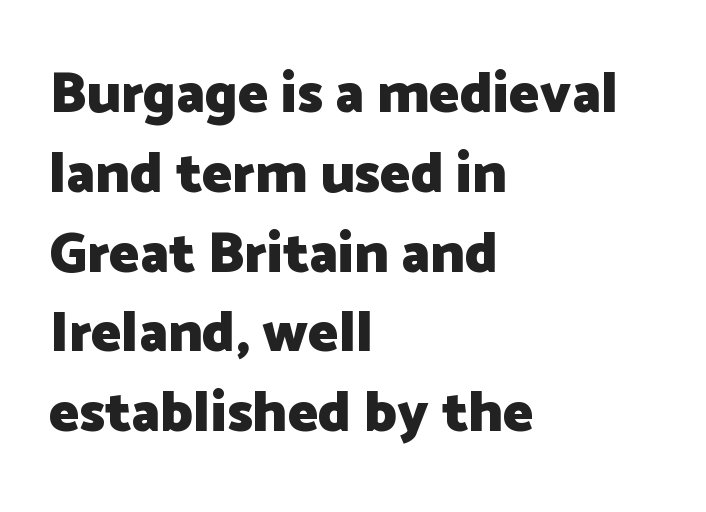
{"serif": "no", "italic": "no", "bold": "yes", "weight": "heavy", "width": "normal", "stroke_contrast": "low", "x_height": "medium", "monospaced": "no", "underline": "no", "align": "left", "line_spacing": "normal", "line_spacing_ratio": 1.4, "letter_spacing": "normal", "letter_spacing_em": 0.0, "glyph_px": 57}
